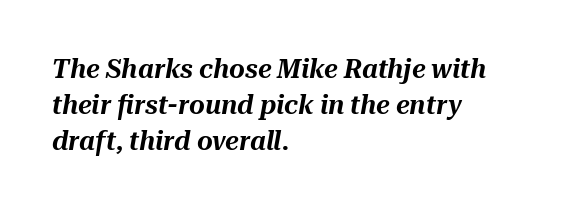
{"italic": "yes", "lean": "right", "slant_degrees": 10, "underline": "no", "align": "left", "line_spacing": "normal", "line_spacing_ratio": 1.34, "letter_spacing": "normal", "letter_spacing_em": 0.0, "glyph_px": 27}
